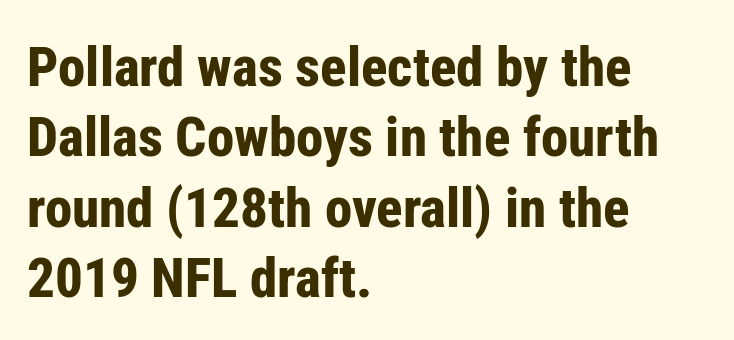
The characters look thick and weighty, a clear bold. These lines are rendered in a variable-pitch font. Letters rest on an invisible, unmarked baseline. Nope, not italic — everything's standing straight.
